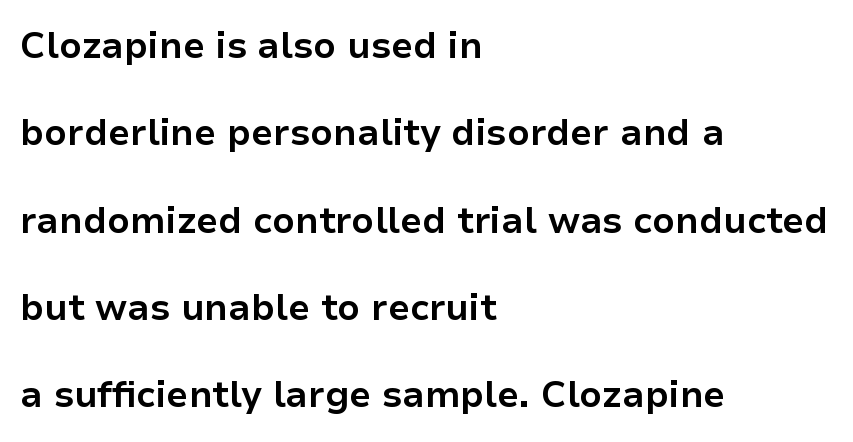
What kind of face is this? One without serifs — a sans. Emphasis by weight is at full strength: bold. The rendering keeps characters at their native spacing. Posture: vertical.
